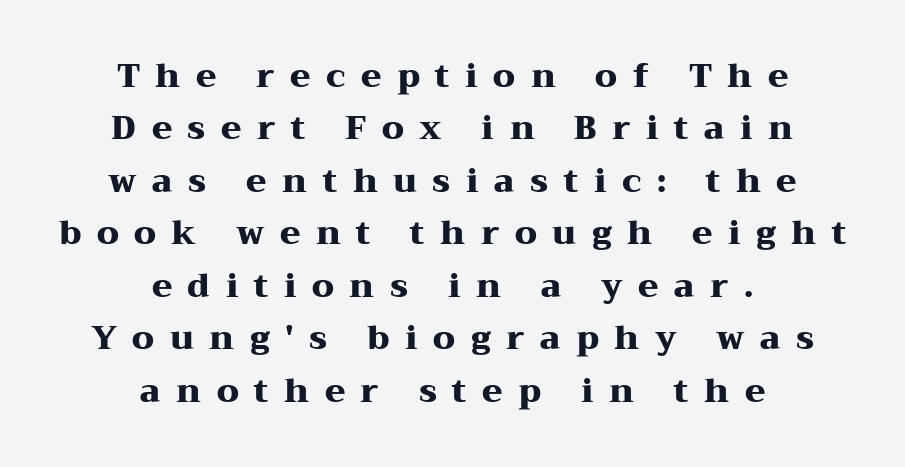
Q: Is the text bold? A: Yes.
Q: Is the text italic (slanted)? A: No, it is upright.
Q: Is the typeface a serif or a sans-serif typeface? A: Serif.
Q: Is the text underlined? A: No.
Q: How is the paragraph aligned? A: Centered.
Q: Is the spacing between letters normal or unusually wide? A: Unusually wide.
Q: Is the spacing between lines tight, normal or loose? A: Normal.
Q: Width (condensed, normal, or wide)? A: Wide.
Q: Stroke contrast? A: Medium.
Q: x-height? A: Medium.
Q: Monospaced? A: No.
